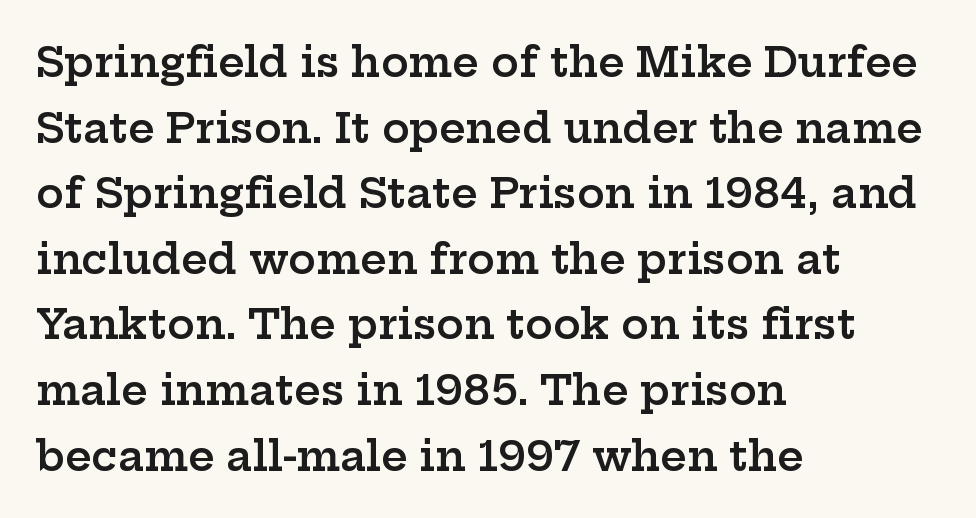
Q: Is the text bold? A: Semi-bold.
Q: Is the text italic (slanted)? A: No, it is upright.
Q: Is the typeface a serif or a sans-serif typeface? A: Serif.
Q: Is the text underlined? A: No.
Q: How is the paragraph aligned? A: Left-aligned.
Q: Is the spacing between letters normal or unusually wide? A: Normal.
Q: Is the spacing between lines tight, normal or loose? A: Normal.
Q: Width (condensed, normal, or wide)? A: Wide.
Q: Stroke contrast? A: Low.
Q: x-height? A: Medium.
Q: Monospaced? A: No.
